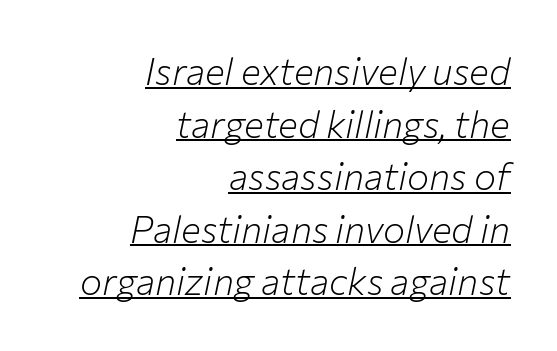
Every character sits at an angle, as italics do. These lines sit exactly where default settings would place them. The sample's only ornament is a line tracing under the words. The rag falls on the left side of this text block.
